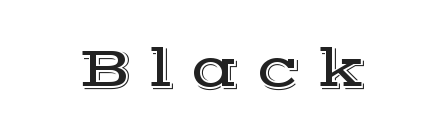
{"serif": "yes", "italic": "no", "width": "wide", "x_height": "medium", "monospaced": "no", "underline": "no", "letter_spacing": "wide", "letter_spacing_em": 0.28, "glyph_px": 57}
